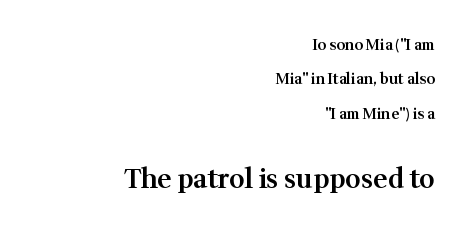
{"italic": "no", "bold": "semi", "underline": "no", "align": "right", "line_spacing": "loose", "line_spacing_ratio": 2.3, "letter_spacing": "normal", "letter_spacing_em": 0.0, "larger_block": "second", "size_ratio": 1.8, "glyph_px": 27}
